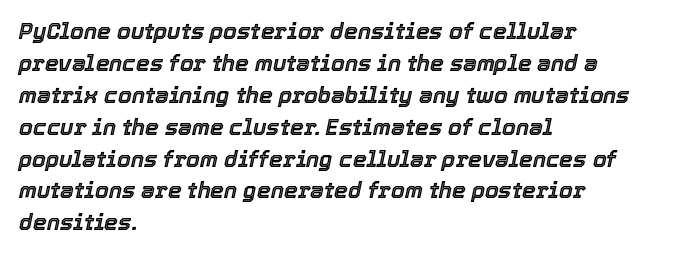
The image shows 22 px text type, italic (leaning right); set left-aligned, normal line spacing (1.45x), normal letter spacing, not underlined.
